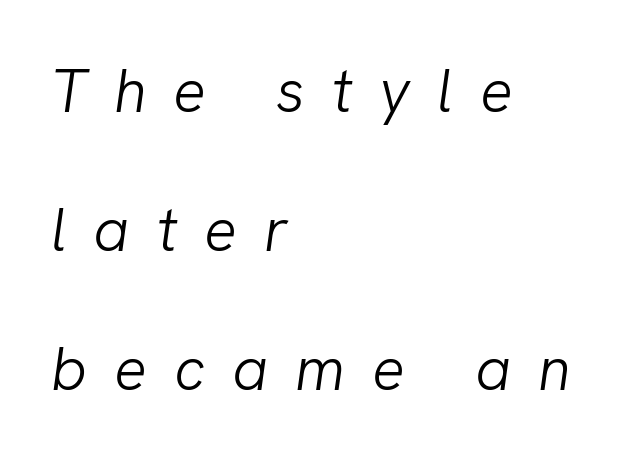
Q: Is the text bold? A: No.
Q: Is the text italic (slanted)? A: Yes, it leans right by about 8 degrees.
Q: Is the text underlined? A: No.
Q: How is the paragraph aligned? A: Left-aligned.
Q: Is the spacing between letters normal or unusually wide? A: Unusually wide.
Q: Is the spacing between lines tight, normal or loose? A: Loose.
Q: Width (condensed, normal, or wide)? A: Normal.
Q: Stroke contrast? A: Low.
Q: x-height? A: Medium.
Q: Monospaced? A: No.
